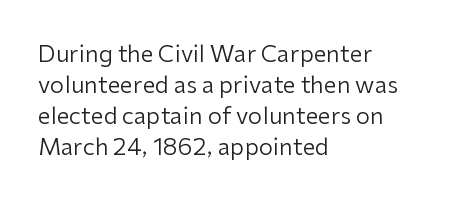
Posture: upright roman. The ragged edge is on the right, which tells us the setting is flush left. Reading down the column, the eye jumps a familiar distance to each next line. The specimen omits any rule beneath the text block's lines. The face looks like a standard text weight, possibly lighter.
